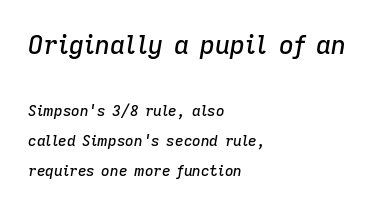
{"italic": "yes", "lean": "right", "slant_degrees": 9, "underline": "no", "align": "left", "line_spacing": "loose", "line_spacing_ratio": 2.0, "letter_spacing": "normal", "letter_spacing_em": 0.0, "larger_block": "first", "size_ratio": 1.73, "glyph_px": 26}
